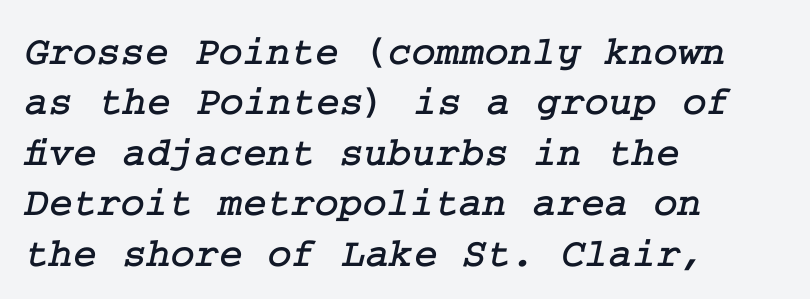
The lines in this sample share a left origin and differ only in where they stop. Letter spacing: default. Check under the words: just untouched page. These lines are composed in type with serifs.
